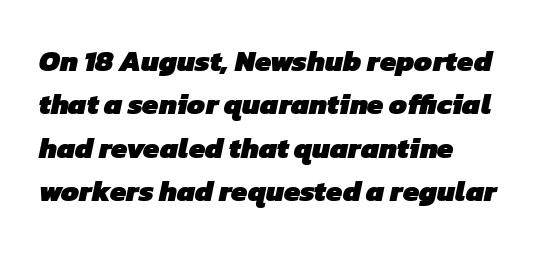
The image shows 29 px heavy sans-serif type; set left-aligned, normal line spacing (1.5x), normal letter spacing, not underlined; low stroke contrast and a medium x-height.
